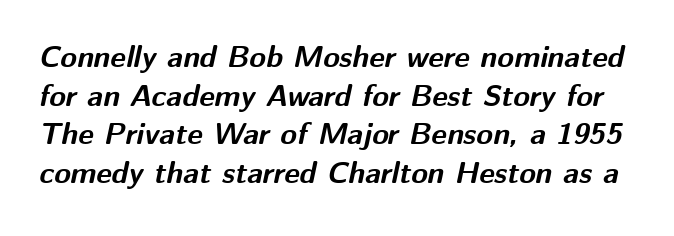
{"italic": "yes", "lean": "right", "slant_degrees": 12, "bold": "yes", "weight": "bold", "width": "normal", "stroke_contrast": "medium", "x_height": "medium", "monospaced": "no", "underline": "no", "line_spacing": "normal", "line_spacing_ratio": 1.29, "letter_spacing": "normal", "letter_spacing_em": 0.0, "glyph_px": 30}
